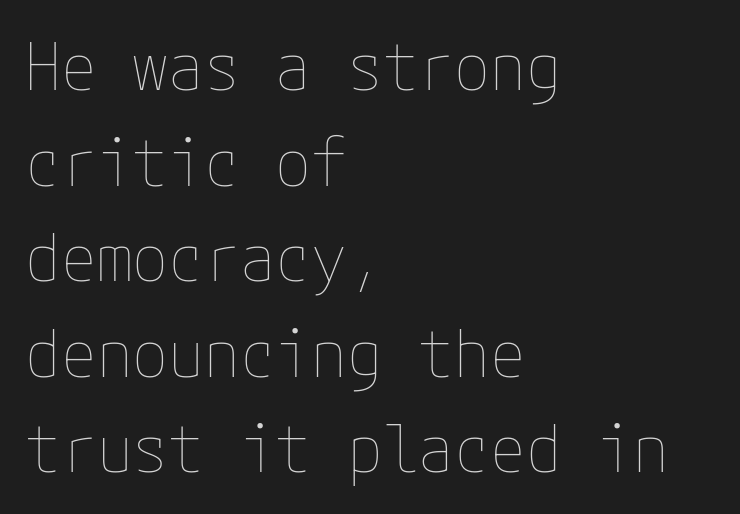
{"italic": "no", "bold": "no", "weight": "thin", "width": "normal", "stroke_contrast": "low", "x_height": "medium", "underline": "no", "align": "left", "line_spacing": "normal", "line_spacing_ratio": 1.47, "letter_spacing": "normal", "letter_spacing_em": 0.0, "glyph_px": 65}
